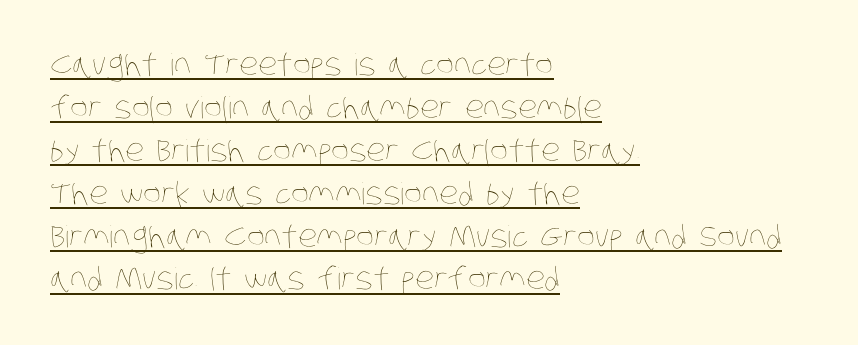
The image shows 30 px thin, condensed type; set left-aligned, normal line spacing (1.43x), normal letter spacing, underlined; low stroke contrast and a large x-height.
